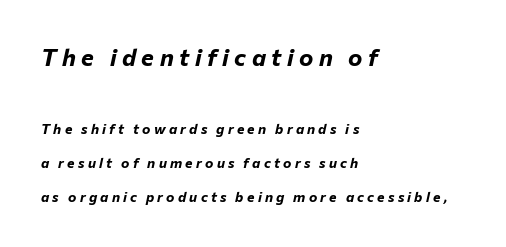
The image shows 24 px bold type, italic (leaning right); set left-aligned, loose line spacing (2.44x), unusually wide letter spacing (+0.23 em), not underlined; the first (top) block is 1.71x larger.
